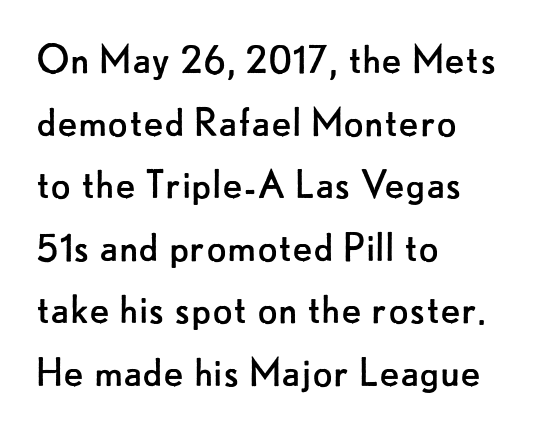
{"serif": "no", "italic": "no", "bold": "no", "weight": "regular", "width": "normal", "stroke_contrast": "low", "x_height": "small", "monospaced": "no", "underline": "no", "align": "left", "line_spacing": "normal", "line_spacing_ratio": 1.33, "letter_spacing": "normal", "letter_spacing_em": 0.0, "glyph_px": 47}
